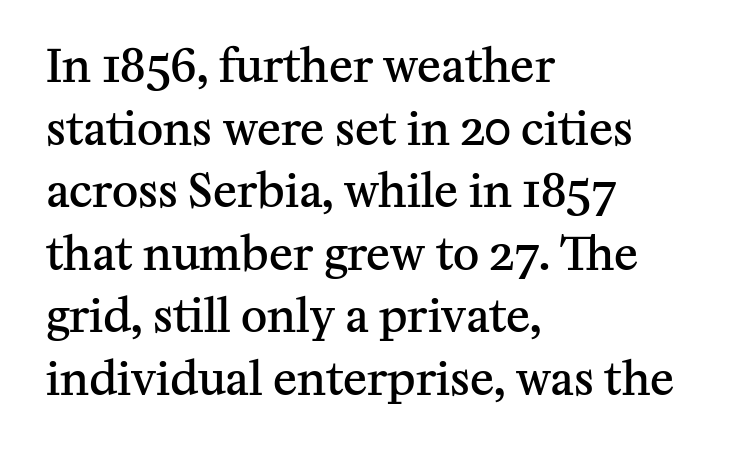
Honestly, the row spacing looks completely unremarkable. Look at the bottom of the vertical strokes: they flare into serifs here. The glyphs are unaccompanied by any horizontal stroke below them. Look at the stroke-to-counter ratio: somewhat heavy, a semibold. What stands out about the letter spacing? Nothing — it is the standard amount.
